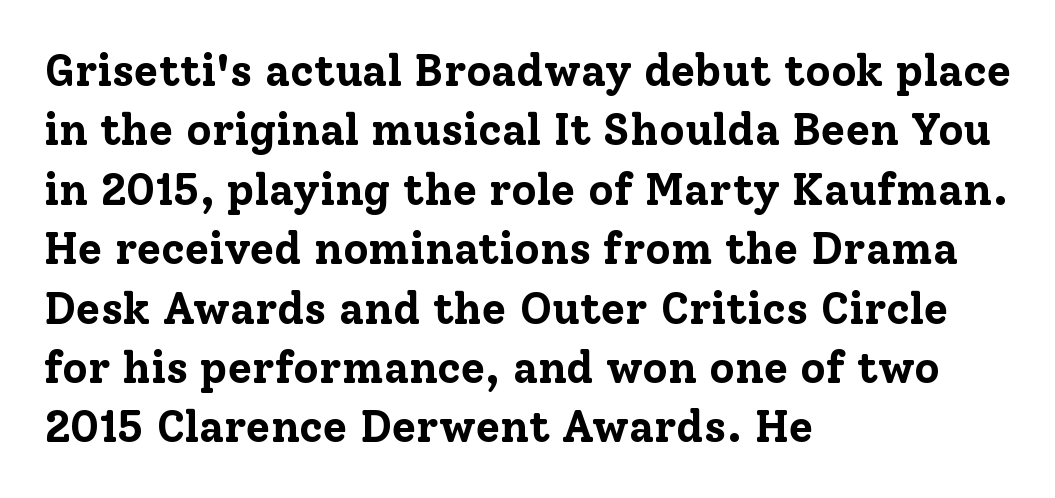
Reading down the column, the eye jumps a familiar distance to each next line. This sample is left-justified, so line endings fall wherever the words run out. Examine the stroke ends and you'll spot serifs. Rendered with straight, roman letterforms. Proportional: the letters do not fall into vertical columns.
